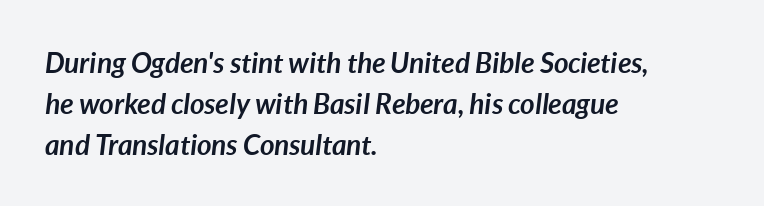
Q: Is the text bold? A: Yes.
Q: Is the text italic (slanted)? A: Yes, it leans right by about 7 degrees.
Q: Is the text underlined? A: No.
Q: How is the paragraph aligned? A: Left-aligned.
Q: Is the spacing between letters normal or unusually wide? A: Normal.
Q: Is the spacing between lines tight, normal or loose? A: Normal.
Q: Width (condensed, normal, or wide)? A: Normal.
Q: Stroke contrast? A: Low.
Q: x-height? A: Medium.
Q: Monospaced? A: No.
